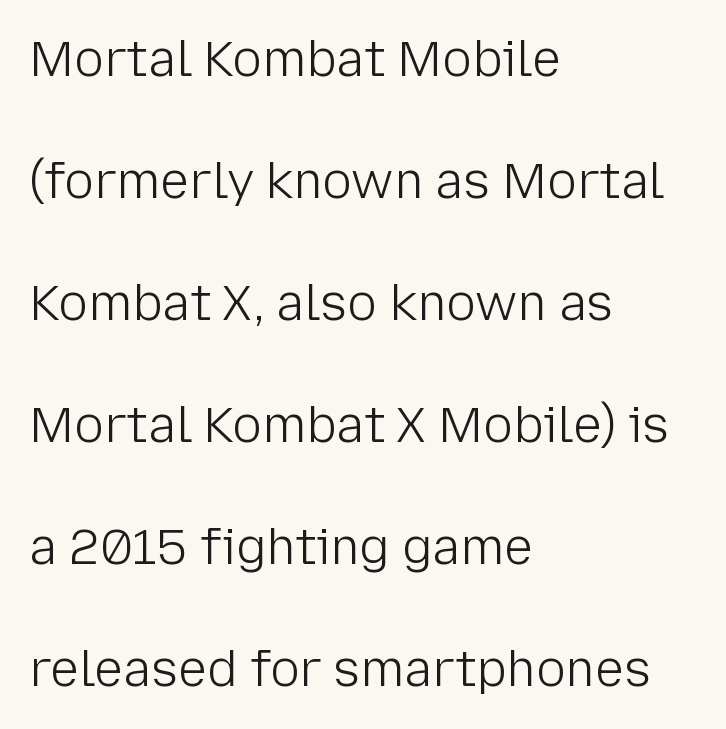
The image shows 49 px light sans-serif type, upright; set left-aligned, loose line spacing (2.49x), normal letter spacing, not underlined; low stroke contrast and a medium x-height.
